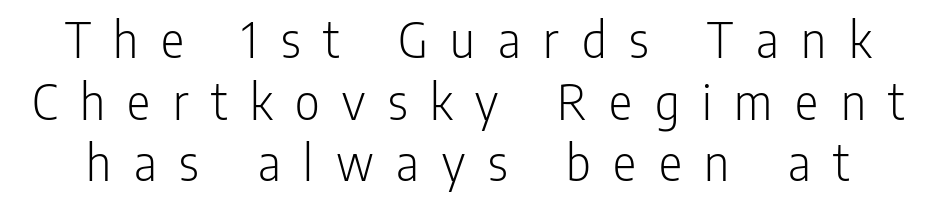
{"serif": "no", "italic": "no", "bold": "no", "weight": "light", "width": "condensed", "stroke_contrast": "low", "x_height": "medium", "monospaced": "no", "underline": "no", "line_spacing": "tight", "line_spacing_ratio": 1.14, "letter_spacing": "wide", "letter_spacing_em": 0.42, "glyph_px": 54}
